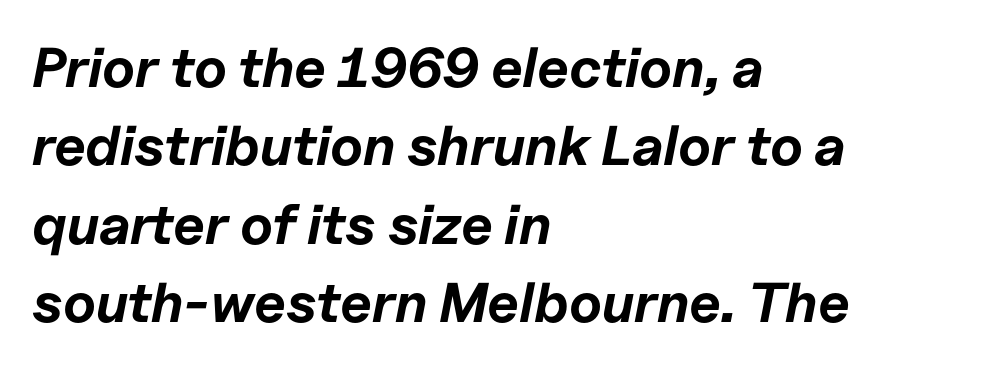
{"italic": "yes", "lean": "right", "slant_degrees": 11, "bold": "yes", "weight": "bold", "width": "normal", "stroke_contrast": "low", "x_height": "medium", "monospaced": "no", "underline": "no", "align": "left", "line_spacing": "normal", "line_spacing_ratio": 1.4, "letter_spacing": "normal", "letter_spacing_em": 0.0, "glyph_px": 56}
